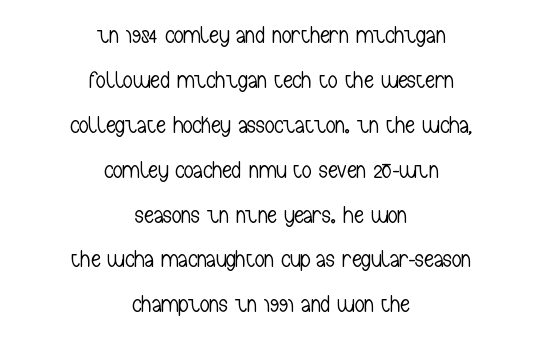
{"italic": "no", "bold": "no", "underline": "no", "align": "center", "line_spacing_ratio": 1.87, "letter_spacing": "normal", "letter_spacing_em": 0.0, "glyph_px": 24}
